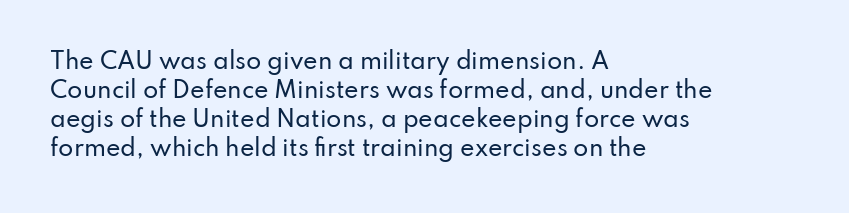
The image shows 22 px text type, upright; set left-aligned, normal line spacing (1.32x), normal letter spacing, not underlined.
